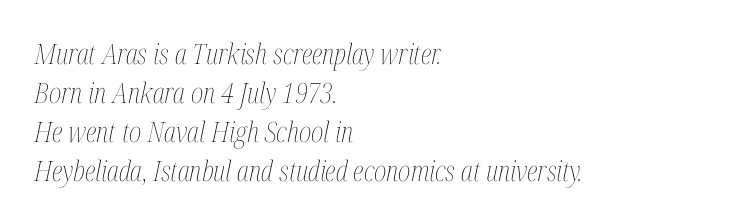
Underline: absent. The glyphs look as if they've been sheared to an angle. Heft: none added — not bold. The face used here is rendered with its standard letterfit.
